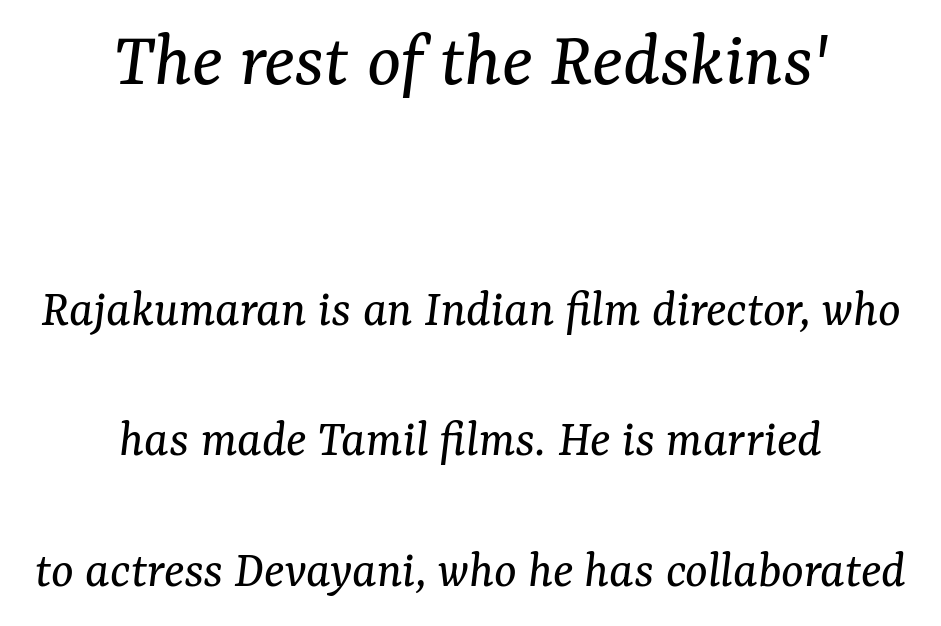
The image shows 80 px regular-weight serif type, italic (leaning right); set centered, loose line spacing (2.46x), normal letter spacing, not underlined; the first (top) block is 1.51x larger; medium stroke contrast and a medium x-height.
